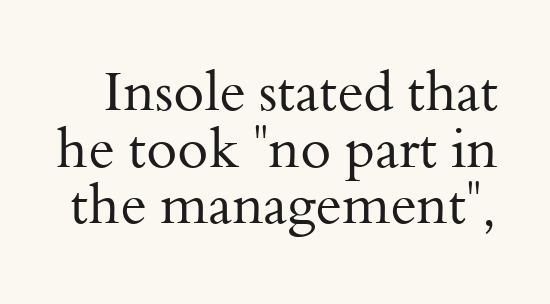
The image shows 56 px regular-weight serif type, upright; set tight line spacing (1.01x), normal letter spacing, not underlined; medium stroke contrast and a small x-height.
